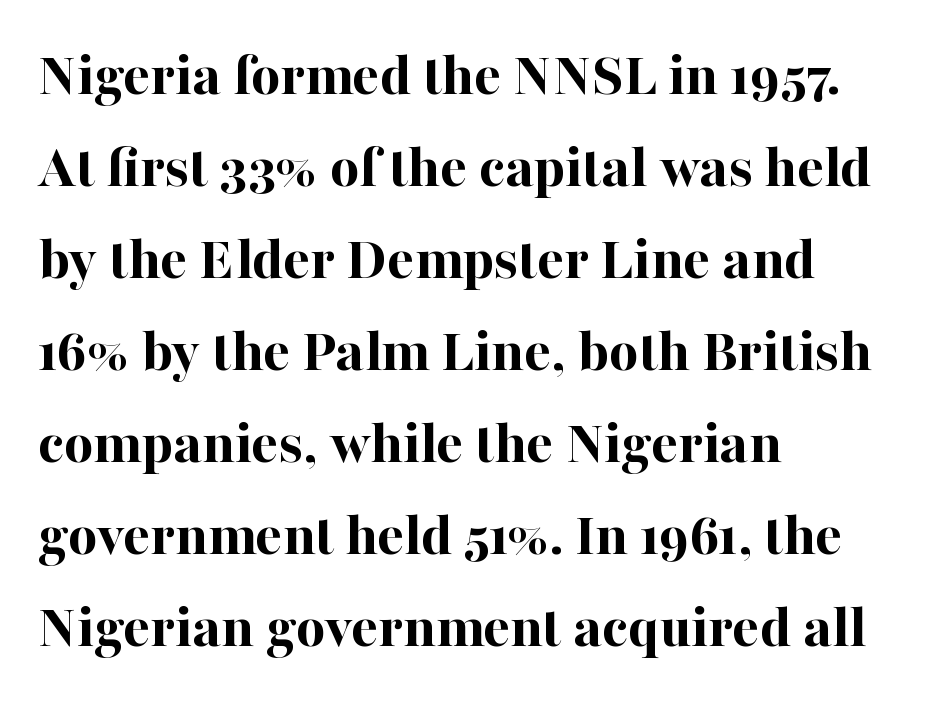
Q: Is the text bold? A: Yes.
Q: Is the text italic (slanted)? A: No, it is upright.
Q: Is the typeface a serif or a sans-serif typeface? A: Serif.
Q: Is the text underlined? A: No.
Q: How is the paragraph aligned? A: Left-aligned.
Q: Is the spacing between letters normal or unusually wide? A: Normal.
Q: Is the spacing between lines tight, normal or loose? A: Normal.
Q: Width (condensed, normal, or wide)? A: Normal.
Q: Stroke contrast? A: High.
Q: x-height? A: Medium.
Q: Monospaced? A: No.
